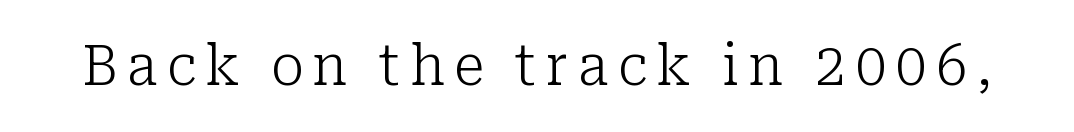
Q: Is the text bold? A: No.
Q: Is the text italic (slanted)? A: No, it is upright.
Q: Is the typeface a serif or a sans-serif typeface? A: Serif.
Q: Is the text underlined? A: No.
Q: Width (condensed, normal, or wide)? A: Normal.
Q: Stroke contrast? A: Low.
Q: x-height? A: Medium.
Q: Monospaced? A: No.
